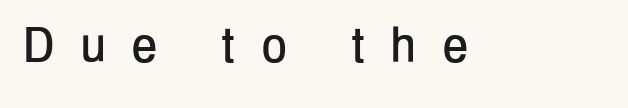
{"serif": "no", "italic": "no", "width": "condensed", "stroke_contrast": "low", "x_height": "medium", "monospaced": "no", "underline": "no", "letter_spacing": "wide", "letter_spacing_em": 0.48, "glyph_px": 59}
